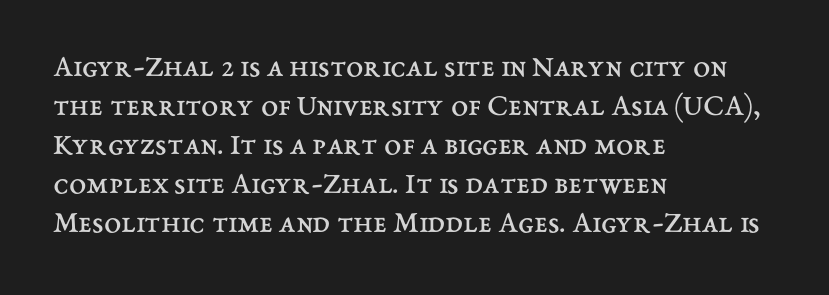
The image shows 31 px regular-weight type, upright; set left-aligned, normal line spacing (1.26x), normal letter spacing, not underlined; medium stroke contrast and a medium x-height.
